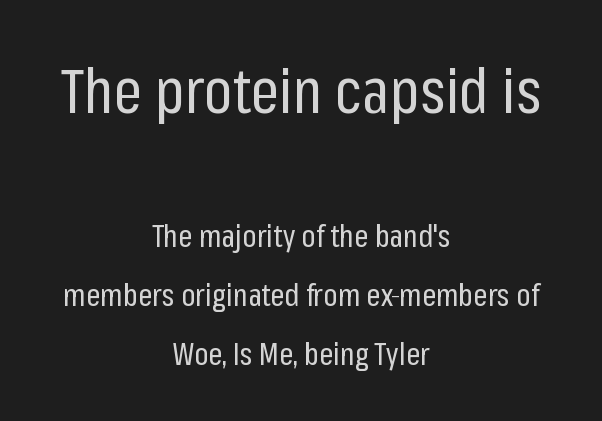
{"serif": "no", "italic": "no", "bold": "no", "weight": "regular", "width": "condensed", "stroke_contrast": "low", "x_height": "medium", "monospaced": "no", "underline": "no", "align": "center", "line_spacing": "loose", "line_spacing_ratio": 1.9, "letter_spacing": "normal", "letter_spacing_em": 0.0, "larger_block": "first", "size_ratio": 2.0, "glyph_px": 62}
